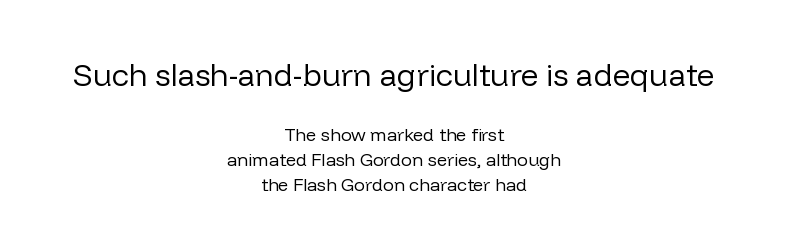
Q: Is the text bold? A: No.
Q: Is the text italic (slanted)? A: No, it is upright.
Q: Is the typeface a serif or a sans-serif typeface? A: Sans-serif.
Q: Is the text underlined? A: No.
Q: How is the paragraph aligned? A: Centered.
Q: Is the spacing between letters normal or unusually wide? A: Normal.
Q: Is the spacing between lines tight, normal or loose? A: Normal.
Q: Which block of text is set in a larger size, the first (top) or the second (bottom)? A: The first (top) one.
Q: Width (condensed, normal, or wide)? A: Normal.
Q: Stroke contrast? A: Low.
Q: x-height? A: Medium.
Q: Monospaced? A: No.
